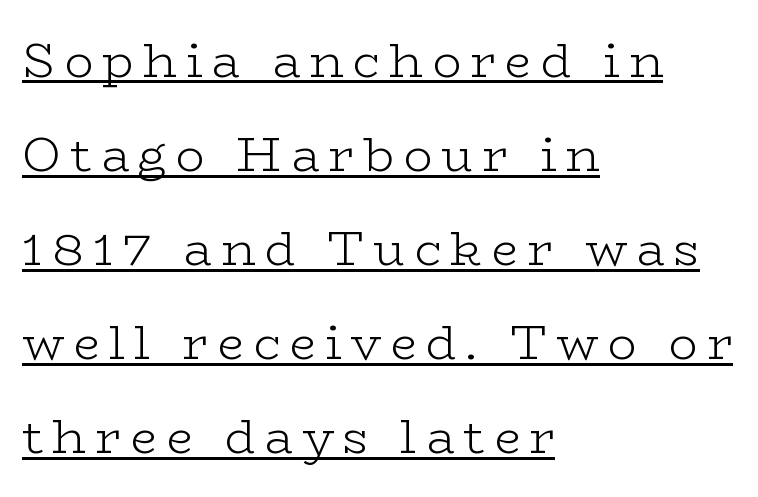
{"serif": "yes", "italic": "no", "bold": "no", "weight": "light", "width": "wide", "stroke_contrast": "low", "x_height": "medium", "monospaced": "no", "underline": "yes", "align": "left", "line_spacing": "loose", "line_spacing_ratio": 1.96, "glyph_px": 48}
